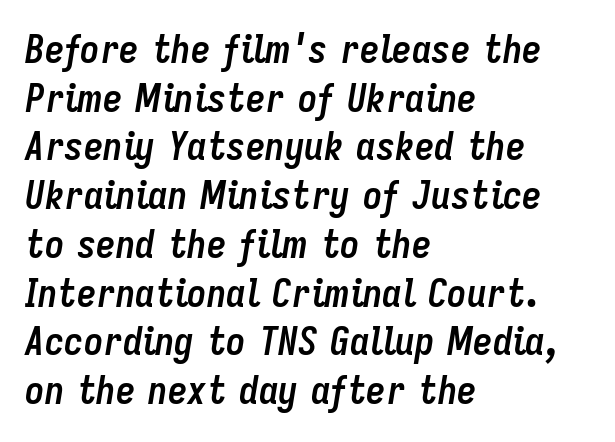
{"italic": "yes", "lean": "right", "slant_degrees": 9, "bold": "yes", "weight": "semibold", "width": "condensed", "stroke_contrast": "low", "x_height": "medium", "monospaced": "no", "underline": "no", "align": "left", "line_spacing": "normal", "line_spacing_ratio": 1.25, "letter_spacing": "normal", "letter_spacing_em": 0.0, "glyph_px": 39}
